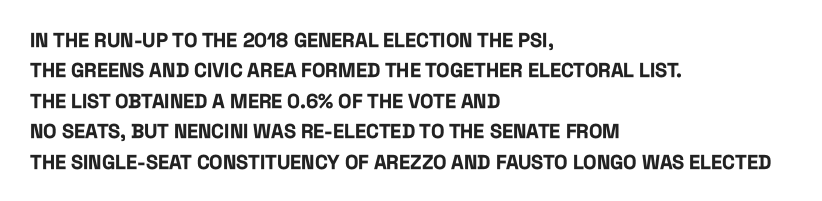
Heavy, bold letterforms. The rendering anchors every line to the left-hand side. The line-height multiplier appears to be the usual default. Style check: upright. There is no visible air inserted between adjacent glyphs. Descenders hang freely into open space.
